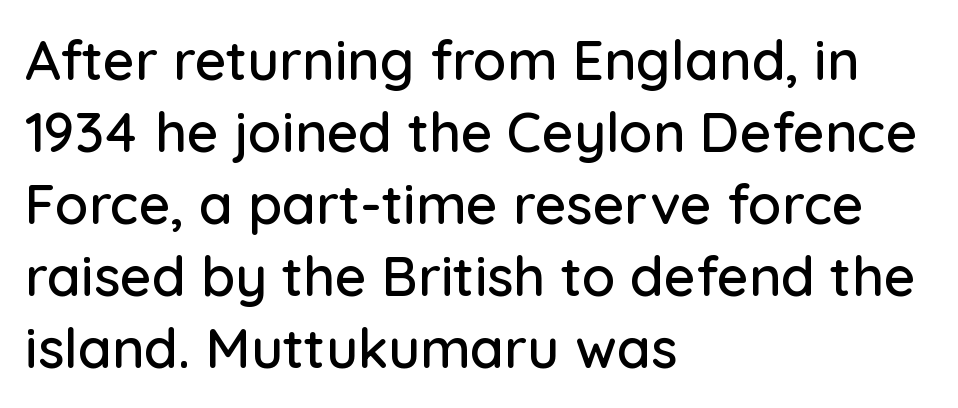
{"serif": "no", "italic": "no", "width": "normal", "stroke_contrast": "low", "x_height": "medium", "monospaced": "no", "underline": "no", "align": "left", "line_spacing": "normal", "line_spacing_ratio": 1.31, "letter_spacing": "normal", "letter_spacing_em": 0.0, "glyph_px": 55}
